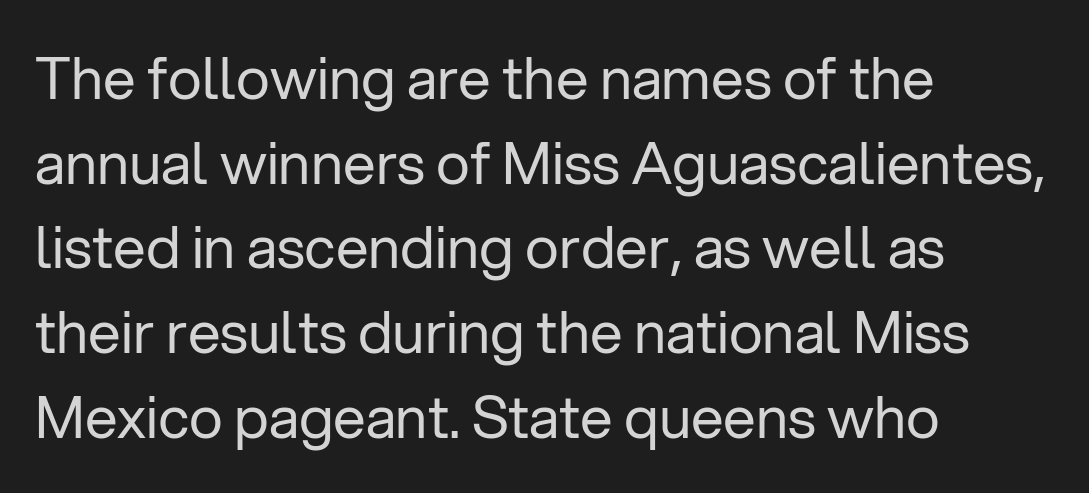
{"serif": "no", "italic": "no", "bold": "no", "weight": "regular", "width": "normal", "stroke_contrast": "low", "x_height": "medium", "monospaced": "no", "underline": "no", "align": "left", "line_spacing": "normal", "line_spacing_ratio": 1.46, "letter_spacing": "normal", "letter_spacing_em": 0.0, "glyph_px": 58}
